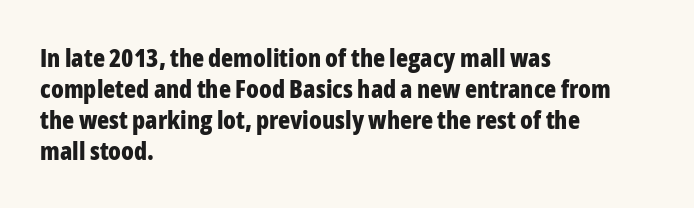
Q: Is the text bold? A: Yes.
Q: Is the text italic (slanted)? A: No, it is upright.
Q: Is the text underlined? A: No.
Q: How is the paragraph aligned? A: Left-aligned.
Q: Is the spacing between letters normal or unusually wide? A: Normal.
